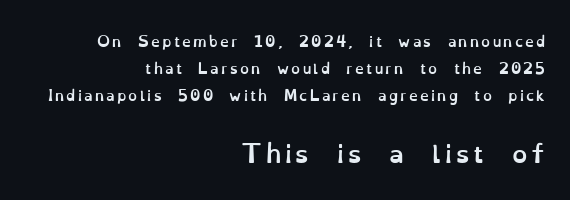
{"italic": "no", "bold": "yes", "underline": "no", "align": "right", "line_spacing": "loose", "line_spacing_ratio": 1.93, "larger_block": "second", "size_ratio": 1.71, "glyph_px": 24}
